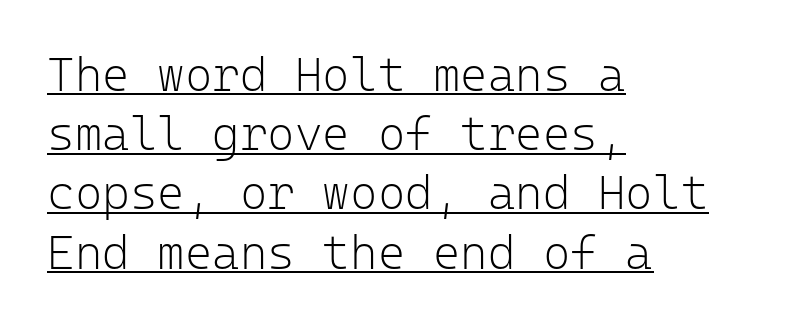
{"serif": "no", "italic": "no", "bold": "no", "weight": "light", "width": "normal", "stroke_contrast": "low", "x_height": "medium", "monospaced": "yes", "underline": "yes", "align": "left", "line_spacing": "normal", "line_spacing_ratio": 1.26, "letter_spacing": "normal", "letter_spacing_em": 0.0, "glyph_px": 47}
